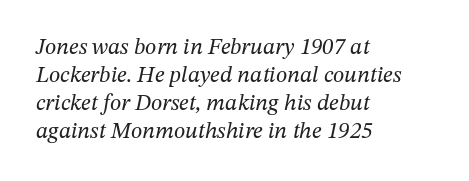
{"italic": "yes", "lean": "right", "slant_degrees": 12, "bold": "no", "underline": "no", "align": "left", "line_spacing_ratio": 1.22, "letter_spacing": "normal", "letter_spacing_em": 0.0, "glyph_px": 23}
